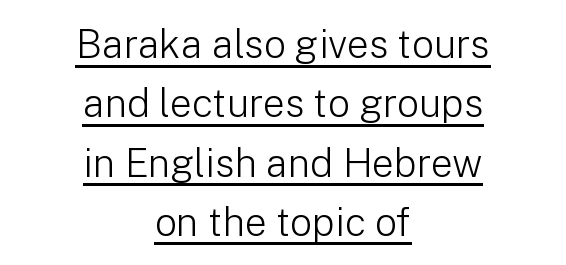
Q: Is the text bold? A: No.
Q: Is the text italic (slanted)? A: No, it is upright.
Q: Is the typeface a serif or a sans-serif typeface? A: Sans-serif.
Q: Is the text underlined? A: Yes.
Q: How is the paragraph aligned? A: Centered.
Q: Is the spacing between letters normal or unusually wide? A: Normal.
Q: Is the spacing between lines tight, normal or loose? A: Normal.
Q: Width (condensed, normal, or wide)? A: Normal.
Q: Stroke contrast? A: Low.
Q: x-height? A: Medium.
Q: Monospaced? A: No.
